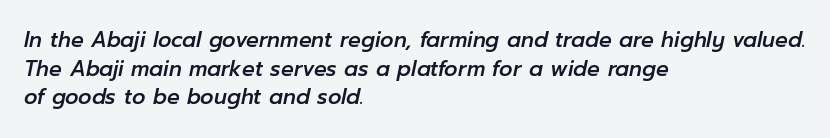
{"italic": "yes", "lean": "right", "slant_degrees": 12, "underline": "no", "align": "left", "line_spacing": "normal", "line_spacing_ratio": 1.36, "letter_spacing": "normal", "letter_spacing_em": 0.0, "glyph_px": 21}
